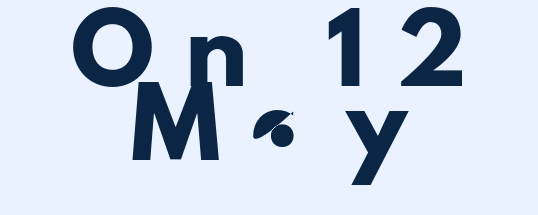
The image shows 63 px sans-serif type, upright; set centered, line spacing 1.18x, unusually wide letter spacing (+0.49 em), not underlined; low stroke contrast and a small x-height.
